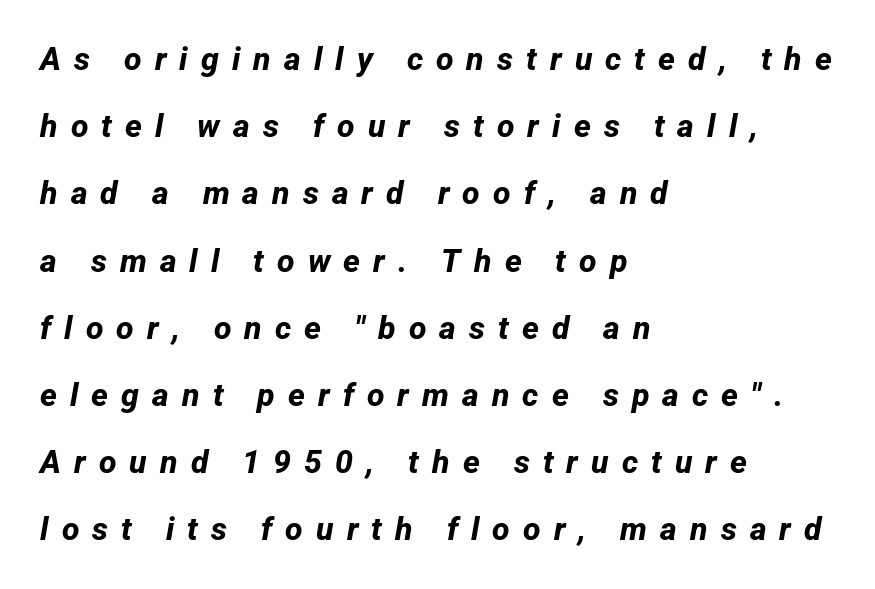
The image shows 32 px bold sans-serif type; set left-aligned, loose line spacing (2.1x), unusually wide letter spacing (+0.41 em), not underlined; low stroke contrast and a medium x-height.
